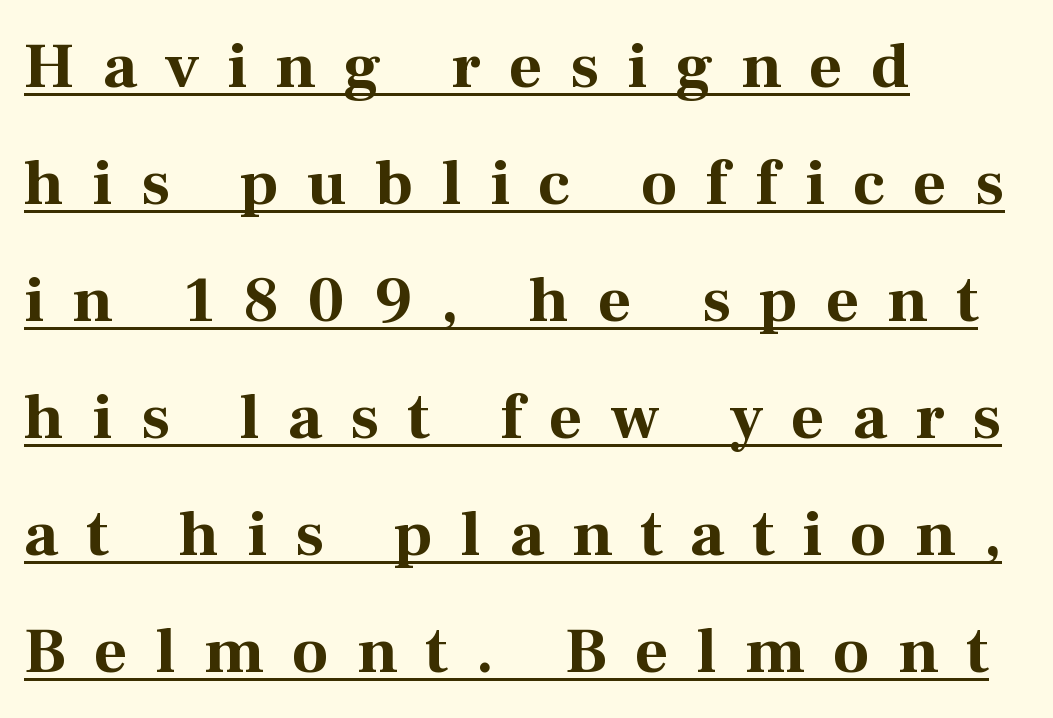
Each line of the rendering has a horizontal stroke beneath the glyphs. Here the designer chose a conventional face with non-uniform glyph widths. In terms of letterform style, serifs are clearly present. A student would call this left alignment; a typographer would say flush left, rag right. Italic: no, the glyphs are upright roman. The letters are bold, with thick, heavy strokes.
